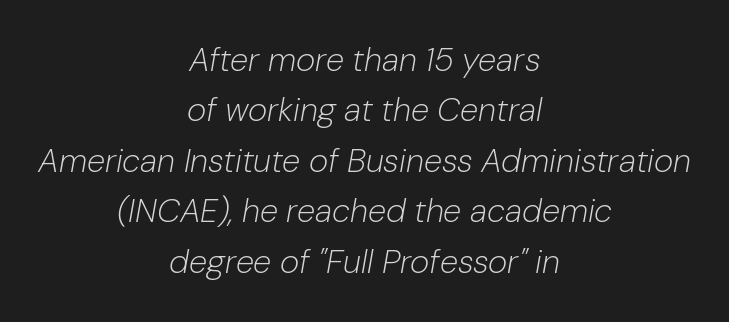
The image shows 33 px light type, italic (leaning right); set centered, normal line spacing (1.53x), normal letter spacing, not underlined; low stroke contrast and a medium x-height.
